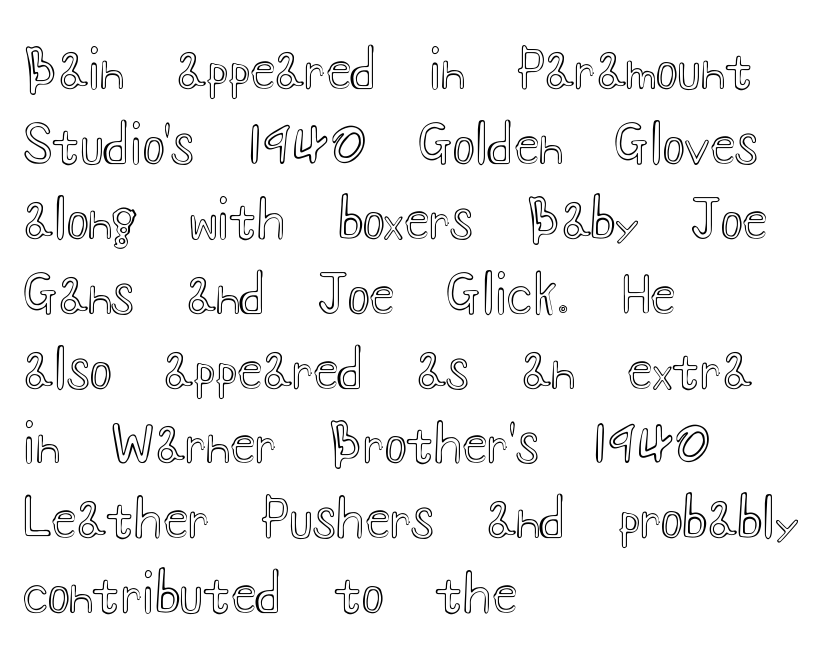
Q: Is the text italic (slanted)? A: No, it is upright.
Q: Is the text underlined? A: No.
Q: How is the paragraph aligned? A: Left-aligned.
Q: Is the spacing between letters normal or unusually wide? A: Normal.
Q: Is the spacing between lines tight, normal or loose? A: Normal.
Q: Width (condensed, normal, or wide)? A: Wide.
Q: x-height? A: Small.
Q: Monospaced? A: No.
